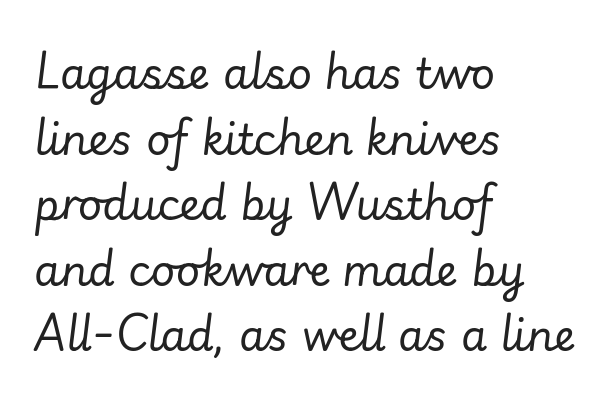
The image shows 42 px regular-weight type, italic (leaning right); set left-aligned, normal line spacing (1.56x), normal letter spacing, not underlined; low stroke contrast and a small x-height.
